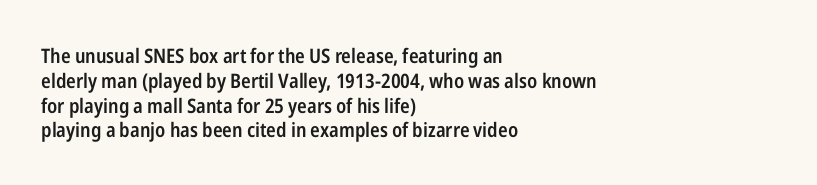
The image shows 20 px text type, upright; set left-aligned, line spacing 1.24x, normal letter spacing, not underlined.
